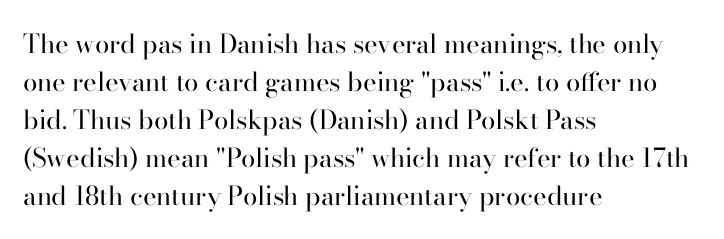
{"italic": "no", "bold": "no", "underline": "no", "align": "left", "line_spacing": "normal", "line_spacing_ratio": 1.46, "letter_spacing": "normal", "letter_spacing_em": 0.0, "glyph_px": 26}
